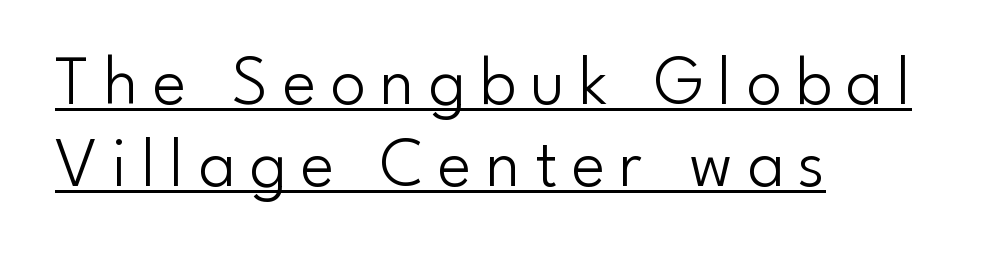
Regarding serifs, this sample does without them. Every character sits straight up, as roman type does. Looks like someone drew a line under every word here. The font sits on the lighter half of the weight spectrum, regular included. These lines are rendered in a variable-pitch font. Line beginnings align vertically; line endings do not.
